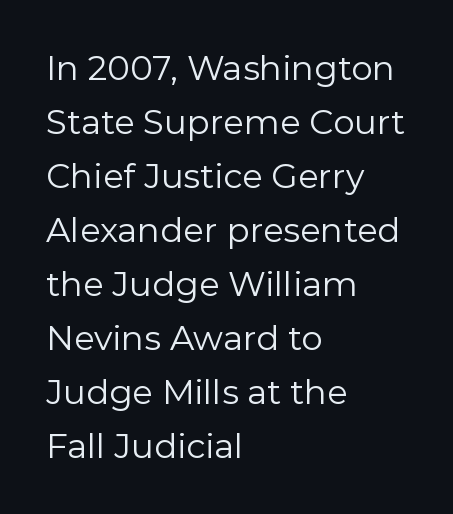
{"serif": "no", "italic": "no", "bold": "no", "weight": "regular", "width": "normal", "stroke_contrast": "low", "x_height": "medium", "monospaced": "no", "underline": "no", "align": "left", "line_spacing": "normal", "line_spacing_ratio": 1.59, "letter_spacing": "normal", "letter_spacing_em": 0.0, "glyph_px": 34}
